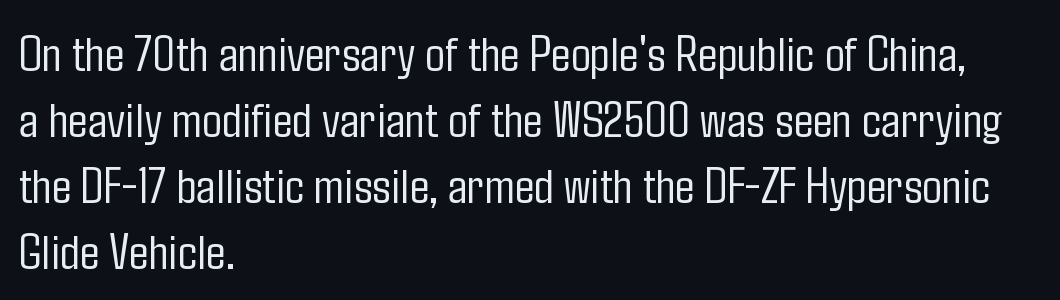
{"serif": "no", "italic": "no", "bold": "no", "weight": "light", "width": "condensed", "stroke_contrast": "low", "x_height": "medium", "monospaced": "no", "underline": "no", "align": "left", "line_spacing": "normal", "line_spacing_ratio": 1.27, "letter_spacing": "normal", "letter_spacing_em": 0.0, "glyph_px": 52}
